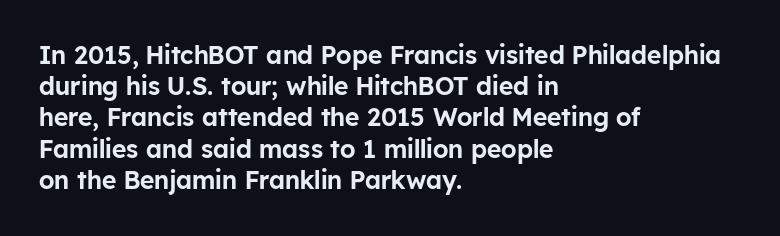
The image shows 25 px text type, upright; set left-aligned, normal line spacing (1.25x), normal letter spacing, not underlined.
